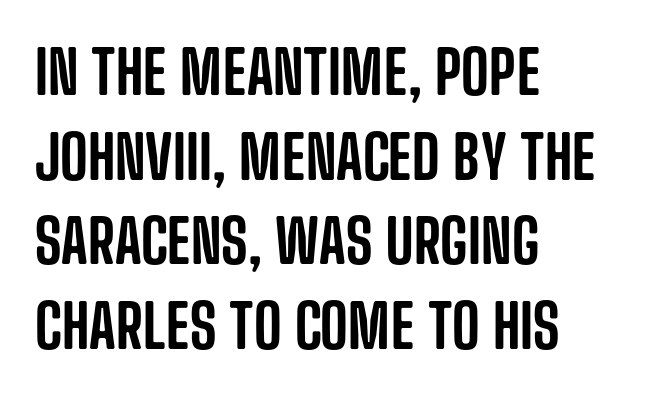
This sample has the flowing, uneven cadence of proportional lettering. Type style note: lacks serifs. Honestly, the row spacing looks completely unremarkable. Posture: straight, roman, zero tilt. Compared with typical body copy, the letter spacing here is the same.
